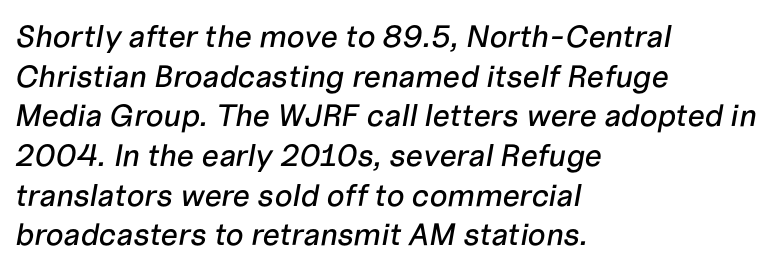
The image shows 31 px text type, italic (leaning right); set left-aligned, normal line spacing (1.28x), normal letter spacing, not underlined; low stroke contrast and a medium x-height.
